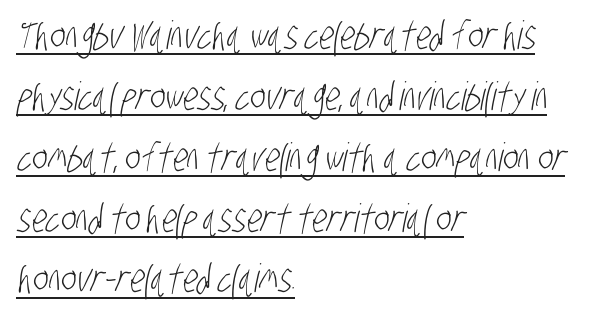
{"serif": "no", "bold": "no", "weight": "light", "width": "condensed", "stroke_contrast": "low", "x_height": "large", "monospaced": "no", "underline": "yes", "align": "left", "line_spacing": "normal", "line_spacing_ratio": 1.56, "letter_spacing": "normal", "letter_spacing_em": 0.0, "glyph_px": 39}
